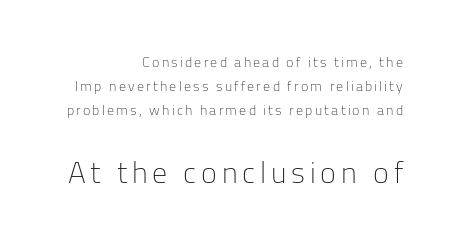
Q: Is the text bold? A: No.
Q: Is the text italic (slanted)? A: No, it is upright.
Q: Is the typeface a serif or a sans-serif typeface? A: Sans-serif.
Q: Is the text underlined? A: No.
Q: How is the paragraph aligned? A: Right-aligned.
Q: Is the spacing between lines tight, normal or loose? A: Normal.
Q: Which block of text is set in a larger size, the first (top) or the second (bottom)? A: The second (bottom) one.
Q: Width (condensed, normal, or wide)? A: Normal.
Q: Stroke contrast? A: Low.
Q: x-height? A: Medium.
Q: Monospaced? A: No.
